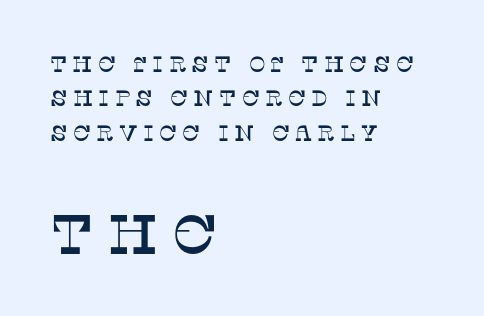
The image shows 56 px serif type, upright; set left-aligned, normal line spacing (1.56x), unusually wide letter spacing (+0.24 em), not underlined; the second (bottom) block is 2.55x larger; low stroke contrast and a large x-height.
